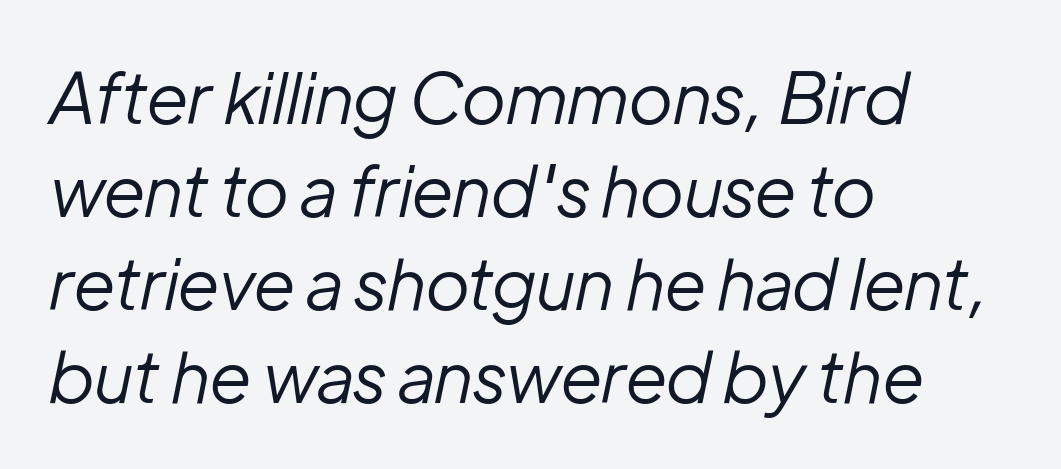
{"italic": "yes", "lean": "right", "slant_degrees": 12, "bold": "no", "weight": "regular", "width": "normal", "stroke_contrast": "low", "x_height": "medium", "monospaced": "no", "underline": "no", "align": "left", "line_spacing": "normal", "line_spacing_ratio": 1.33, "letter_spacing": "normal", "letter_spacing_em": 0.0, "glyph_px": 70}
